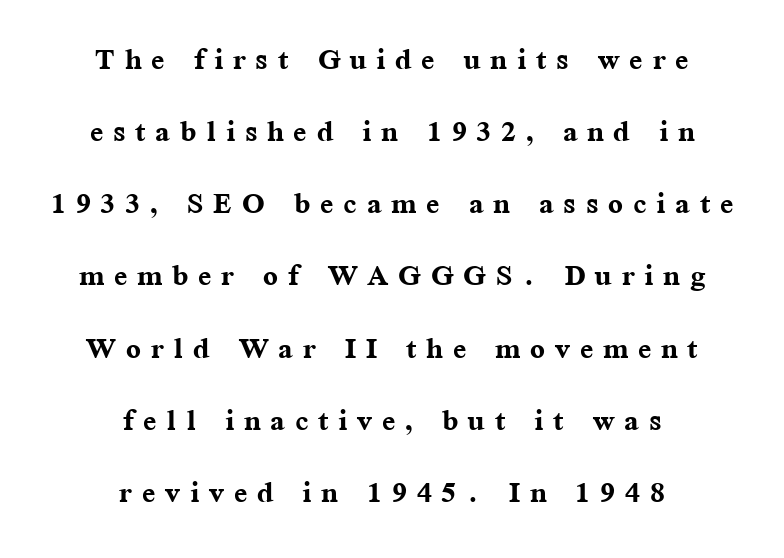
Q: Is the text bold? A: Yes.
Q: Is the text italic (slanted)? A: No, it is upright.
Q: Is the typeface a serif or a sans-serif typeface? A: Serif.
Q: Is the text underlined? A: No.
Q: How is the paragraph aligned? A: Centered.
Q: Is the spacing between letters normal or unusually wide? A: Unusually wide.
Q: Width (condensed, normal, or wide)? A: Normal.
Q: Stroke contrast? A: Medium.
Q: x-height? A: Medium.
Q: Monospaced? A: No.
